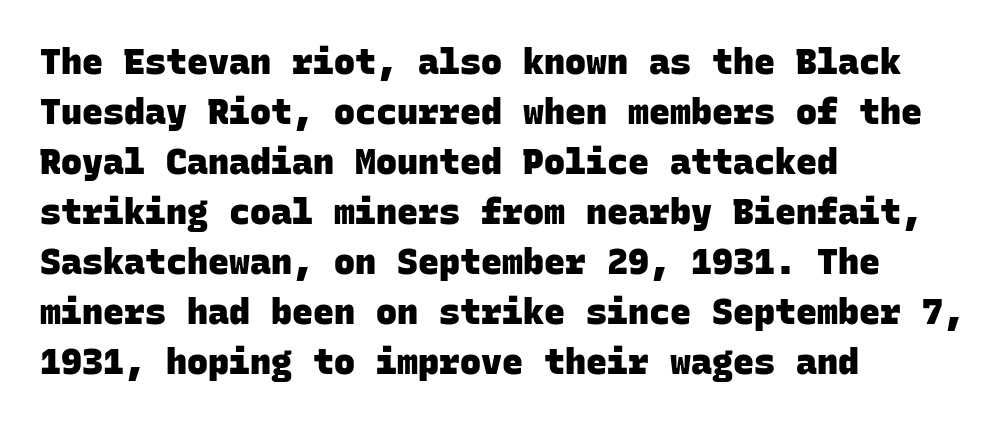
{"serif": "no", "bold": "yes", "weight": "heavy", "width": "normal", "stroke_contrast": "low", "x_height": "large", "monospaced": "yes", "underline": "no", "align": "left", "line_spacing": "normal", "line_spacing_ratio": 1.43, "letter_spacing": "normal", "letter_spacing_em": 0.0, "glyph_px": 35}
